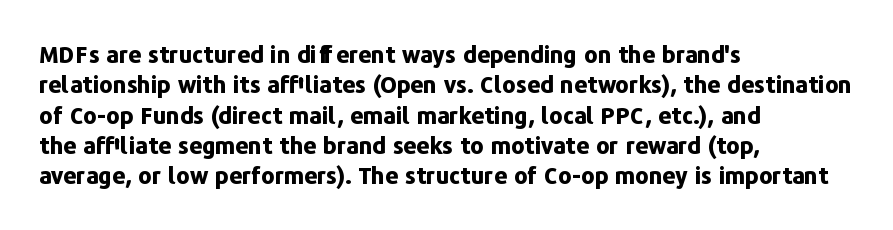
Each word holds together tightly as a unit, with standard inter-letter gaps. Typeset ragged right — the left edge is the straight one. Has an underline been added? It has not. The passage shown stacks its lines at a standard gap. A typesetter would mark this as roman, not italic. The passage shown is emphatically bold.
